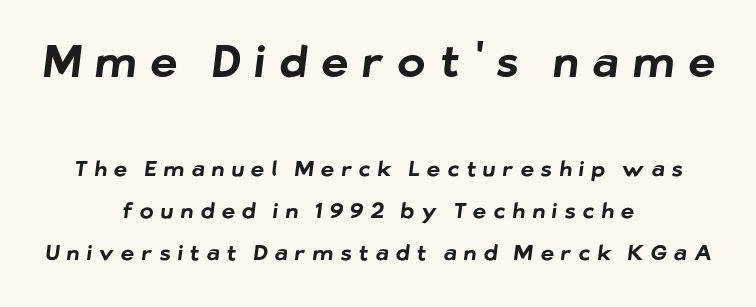
Q: Is the text bold? A: Yes.
Q: Is the typeface a serif or a sans-serif typeface? A: Sans-serif.
Q: Is the text underlined? A: No.
Q: How is the paragraph aligned? A: Centered.
Q: Is the spacing between letters normal or unusually wide? A: Unusually wide.
Q: Is the spacing between lines tight, normal or loose? A: Loose.
Q: Which block of text is set in a larger size, the first (top) or the second (bottom)? A: The first (top) one.
Q: Width (condensed, normal, or wide)? A: Normal.
Q: Stroke contrast? A: Low.
Q: x-height? A: Medium.
Q: Monospaced? A: No.
